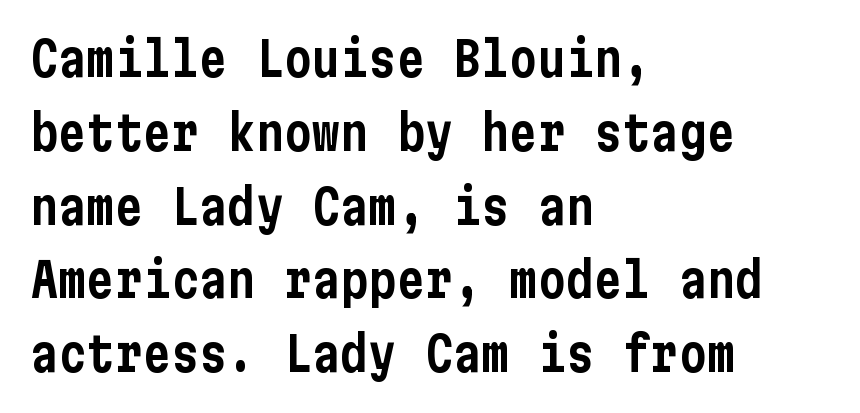
{"serif": "no", "italic": "no", "width": "condensed", "stroke_contrast": "low", "x_height": "medium", "underline": "no", "align": "left", "line_spacing": "normal", "line_spacing_ratio": 1.57, "letter_spacing": "normal", "letter_spacing_em": 0.0, "glyph_px": 47}
